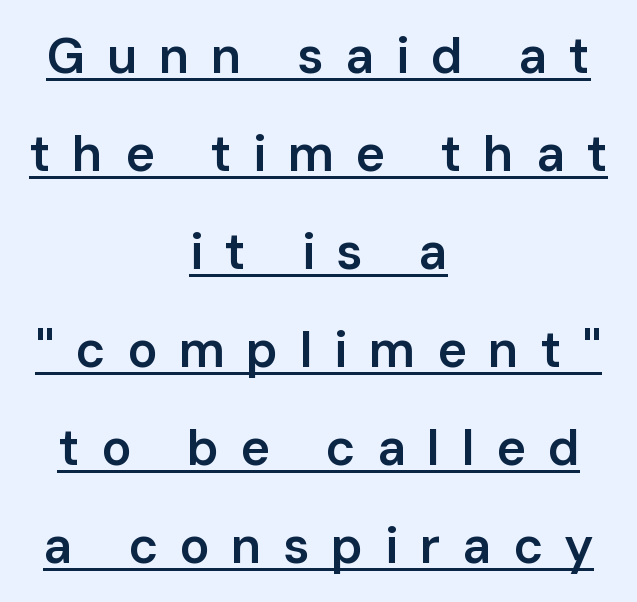
Characters follow at a spacing far wider than the type designer built in. This is moderately heavy type, rendered in semibold. Notice how a bar underscores the lettering throughout. Varying glyph widths throughout — classic text-font behaviour.
